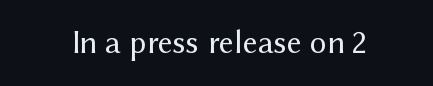
Q: Is the text bold? A: No.
Q: Is the text italic (slanted)? A: No, it is upright.
Q: Is the typeface a serif or a sans-serif typeface? A: Sans-serif.
Q: Is the text underlined? A: No.
Q: Is the spacing between letters normal or unusually wide? A: Normal.
Q: Width (condensed, normal, or wide)? A: Normal.
Q: Stroke contrast? A: Medium.
Q: x-height? A: Medium.
Q: Monospaced? A: No.
